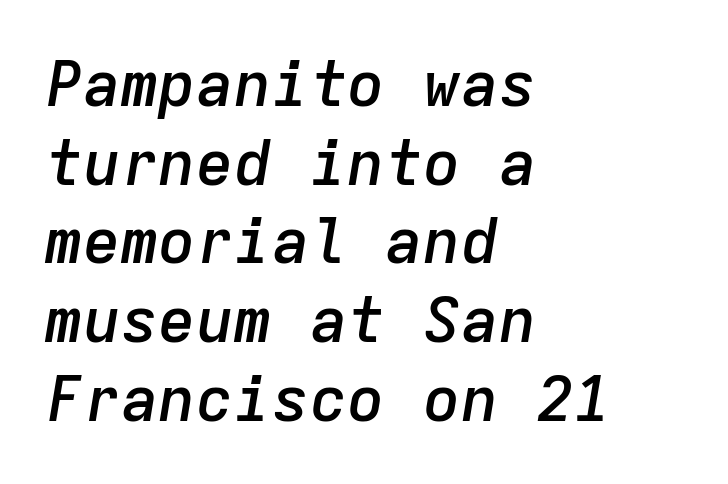
Q: Is the text bold? A: Semi-bold.
Q: Is the text italic (slanted)? A: Yes, it leans right by about 9 degrees.
Q: Is the text underlined? A: No.
Q: How is the paragraph aligned? A: Left-aligned.
Q: Is the spacing between letters normal or unusually wide? A: Normal.
Q: Is the spacing between lines tight, normal or loose? A: Normal.
Q: Width (condensed, normal, or wide)? A: Normal.
Q: Stroke contrast? A: Low.
Q: x-height? A: Medium.
Q: Monospaced? A: Yes.
